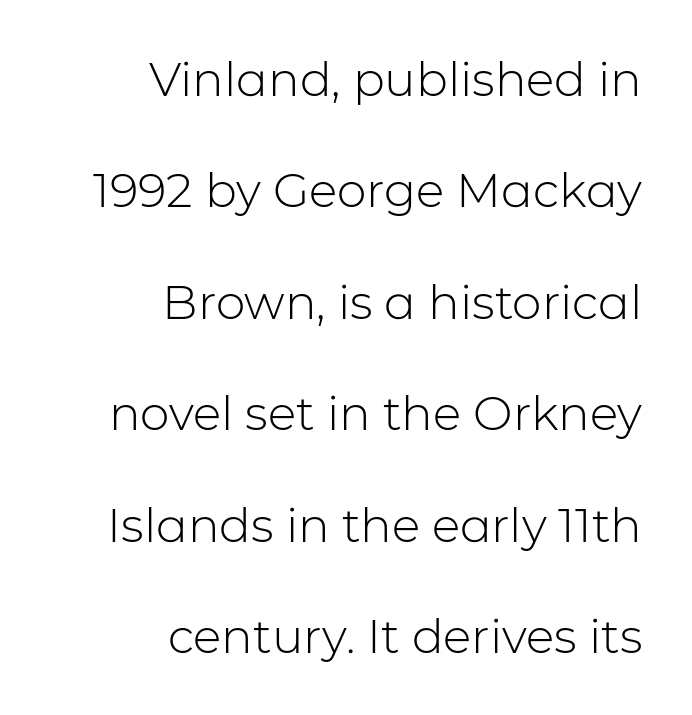
Q: Is the text bold? A: No.
Q: Is the text italic (slanted)? A: No, it is upright.
Q: Is the typeface a serif or a sans-serif typeface? A: Sans-serif.
Q: Is the text underlined? A: No.
Q: How is the paragraph aligned? A: Right-aligned.
Q: Is the spacing between letters normal or unusually wide? A: Normal.
Q: Is the spacing between lines tight, normal or loose? A: Loose.
Q: Width (condensed, normal, or wide)? A: Normal.
Q: Stroke contrast? A: Low.
Q: x-height? A: Medium.
Q: Monospaced? A: No.
